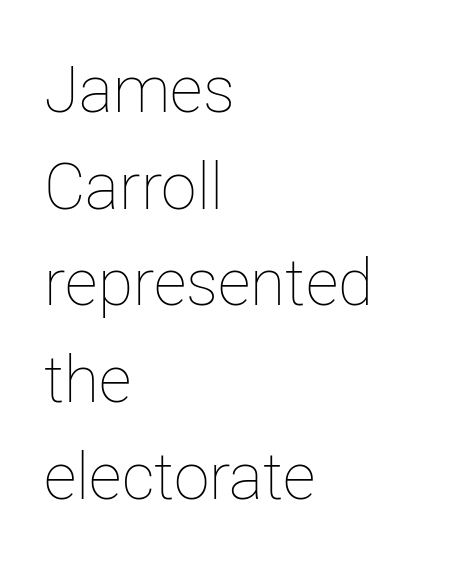
The letters look calm and open, with moderate or lighter stems. Where is the straight margin? On the left. Each letter keeps its own natural width here, so spacing adapts to shape. In terms of leading, this rendering sits right in the middle. Nobody touched the tracking dial on this one. The foot of each line stays bare and open.
